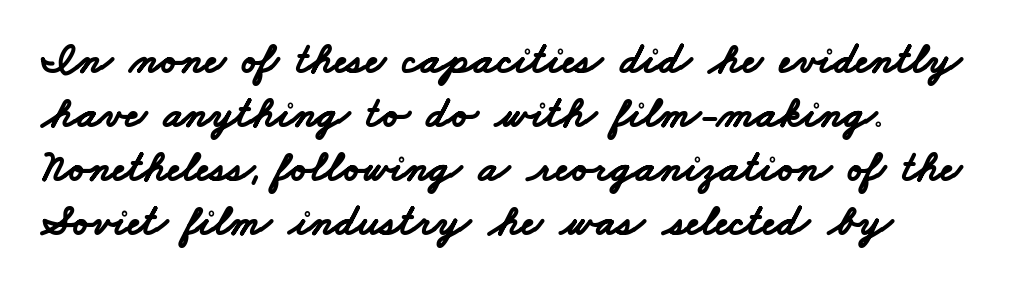
The image shows 44 px bold, wide sans-serif type; set line spacing 1.23x, normal letter spacing, not underlined; low stroke contrast and a small x-height.
